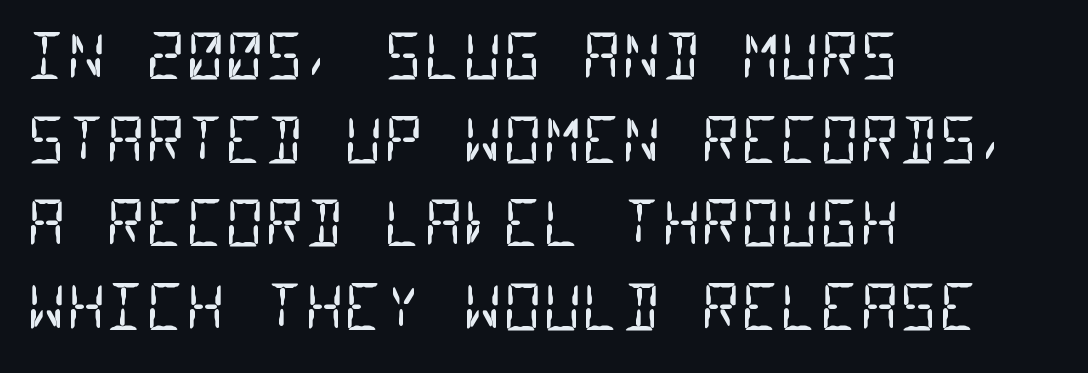
Every row of glyphs begins at an identical x-position on the left. Characters follow at the spacing the type designer built in. This sample has the even, mechanical cadence of fixed-width lettering. Stroke terminals: plain, sans-serif. The characters are drawn with everyday or finer stroke widths. The strip under each line holds only bare page.
